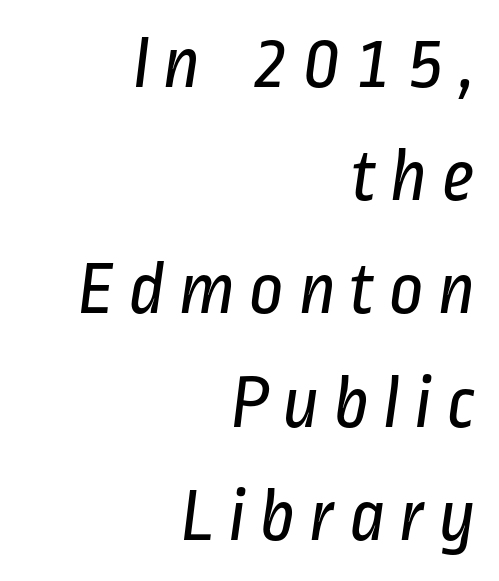
The image shows 76 px regular-weight, condensed sans-serif type; set right-aligned, normal line spacing (1.49x), not underlined; low stroke contrast and a medium x-height.
